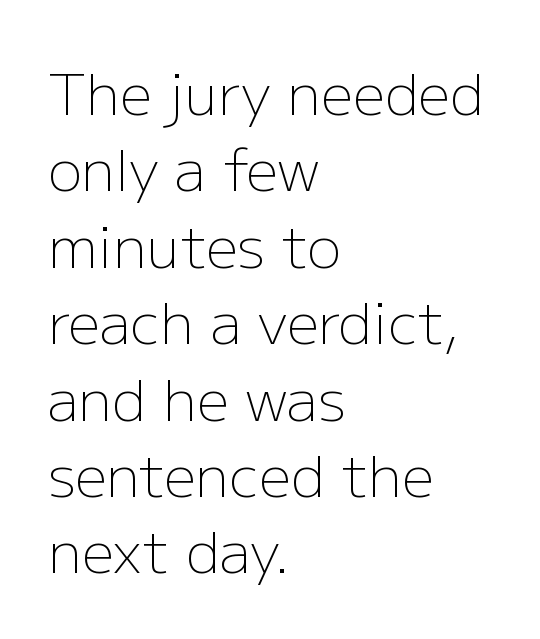
Q: Is the text bold? A: No.
Q: Is the text italic (slanted)? A: No, it is upright.
Q: Is the typeface a serif or a sans-serif typeface? A: Sans-serif.
Q: Is the text underlined? A: No.
Q: How is the paragraph aligned? A: Left-aligned.
Q: Is the spacing between letters normal or unusually wide? A: Normal.
Q: Is the spacing between lines tight, normal or loose? A: Normal.
Q: Width (condensed, normal, or wide)? A: Normal.
Q: Stroke contrast? A: Low.
Q: x-height? A: Medium.
Q: Monospaced? A: No.
